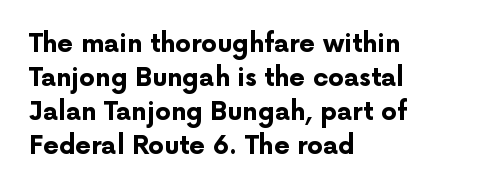
{"italic": "no", "bold": "yes", "underline": "no", "align": "left", "line_spacing": "normal", "line_spacing_ratio": 1.36, "letter_spacing": "normal", "letter_spacing_em": 0.0, "glyph_px": 25}
